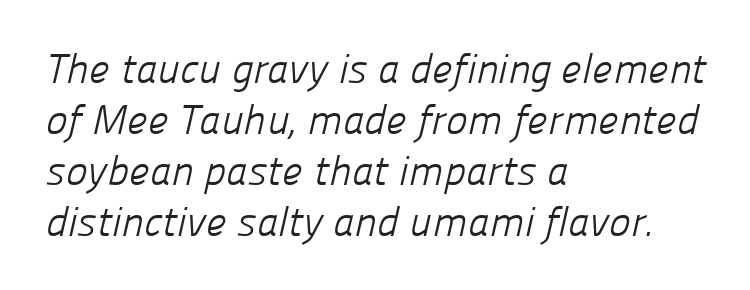
The image shows 41 px light sans-serif type; set left-aligned, line spacing 1.24x, normal letter spacing, not underlined; low stroke contrast and a medium x-height.
